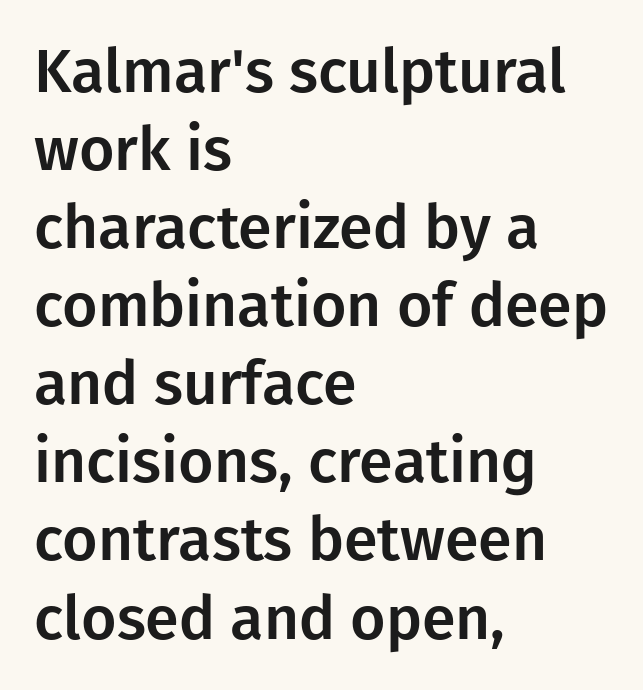
Q: Is the text italic (slanted)? A: No, it is upright.
Q: Is the typeface a serif or a sans-serif typeface? A: Sans-serif.
Q: Is the text underlined? A: No.
Q: How is the paragraph aligned? A: Left-aligned.
Q: Is the spacing between letters normal or unusually wide? A: Normal.
Q: Is the spacing between lines tight, normal or loose? A: Normal.
Q: Width (condensed, normal, or wide)? A: Normal.
Q: Stroke contrast? A: Low.
Q: x-height? A: Medium.
Q: Monospaced? A: No.
